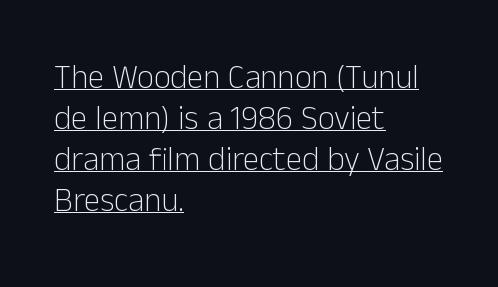
{"serif": "no", "italic": "no", "bold": "no", "weight": "light", "width": "normal", "stroke_contrast": "low", "x_height": "medium", "monospaced": "no", "underline": "yes", "align": "left", "line_spacing_ratio": 1.24, "letter_spacing": "normal", "letter_spacing_em": 0.0, "glyph_px": 33}
